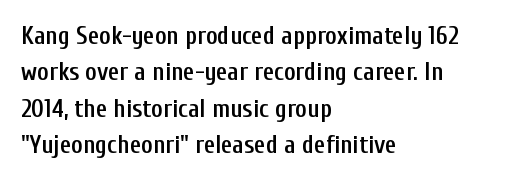
Q: Is the text bold? A: Semi-bold.
Q: Is the text italic (slanted)? A: No, it is upright.
Q: Is the text underlined? A: No.
Q: How is the paragraph aligned? A: Left-aligned.
Q: Is the spacing between letters normal or unusually wide? A: Normal.
Q: Is the spacing between lines tight, normal or loose? A: Normal.
